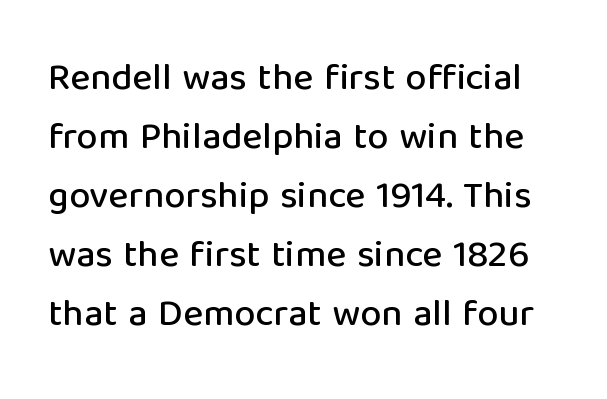
Q: Is the text italic (slanted)? A: No, it is upright.
Q: Is the typeface a serif or a sans-serif typeface? A: Sans-serif.
Q: Is the text underlined? A: No.
Q: Is the spacing between letters normal or unusually wide? A: Normal.
Q: Is the spacing between lines tight, normal or loose? A: Normal.
Q: Width (condensed, normal, or wide)? A: Normal.
Q: Stroke contrast? A: Low.
Q: x-height? A: Medium.
Q: Monospaced? A: No.
